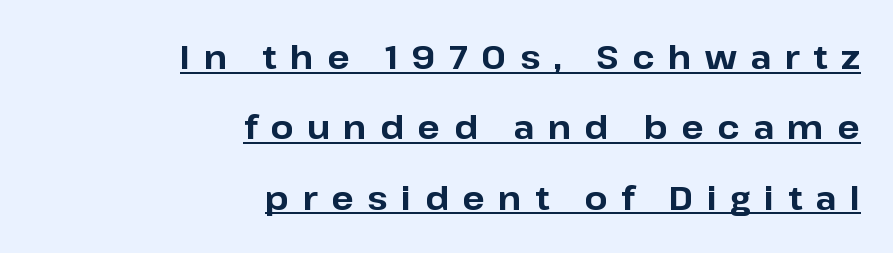
The image shows 33 px bold sans-serif type, upright; set right-aligned, loose line spacing (2.13x), unusually wide letter spacing (+0.41 em), underlined; low stroke contrast and a medium x-height.
